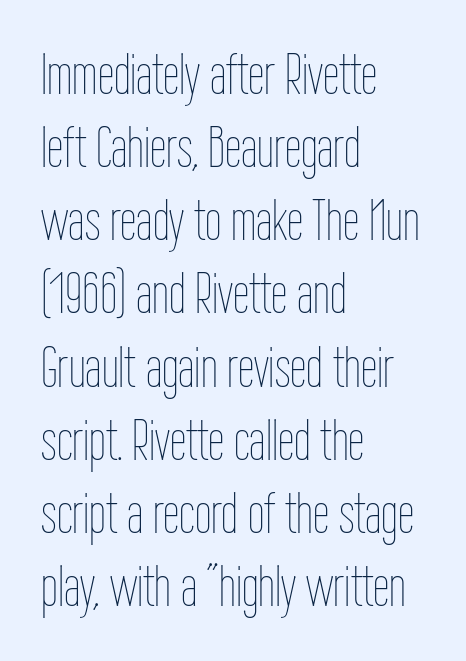
The lettering holds an erect, upright posture throughout. No chunkiness to these letters — they're not bold. The foot of each line stays bare and open. Varying glyph widths throughout — classic text-font behaviour. Alignment: flush left.
